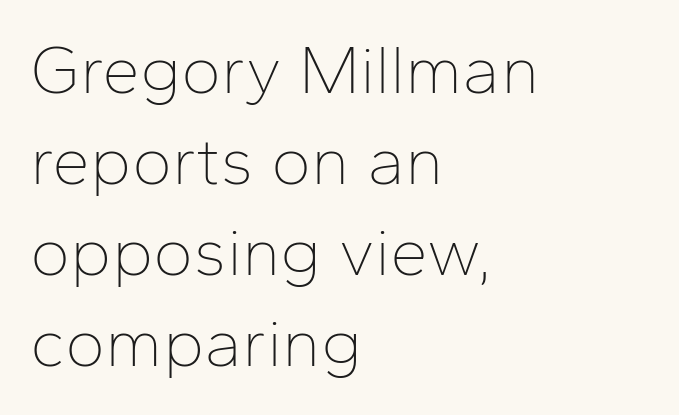
Q: Is the text bold? A: No.
Q: Is the text italic (slanted)? A: No, it is upright.
Q: Is the typeface a serif or a sans-serif typeface? A: Sans-serif.
Q: Is the text underlined? A: No.
Q: How is the paragraph aligned? A: Left-aligned.
Q: Is the spacing between letters normal or unusually wide? A: Normal.
Q: Is the spacing between lines tight, normal or loose? A: Normal.
Q: Width (condensed, normal, or wide)? A: Normal.
Q: Stroke contrast? A: Low.
Q: x-height? A: Medium.
Q: Monospaced? A: No.
